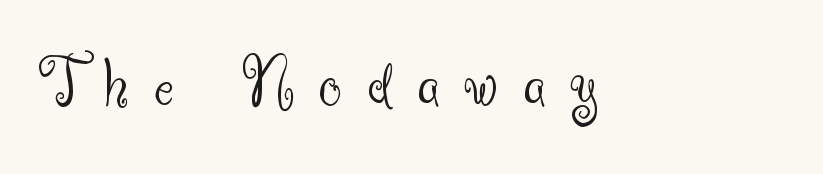
The image shows 73 px light sans-serif type, upright; set unusually wide letter spacing (+0.35 em), not underlined; medium stroke contrast and a small x-height.
